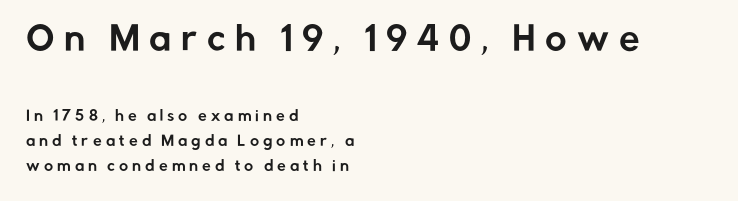
Q: Is the text italic (slanted)? A: No, it is upright.
Q: Is the typeface a serif or a sans-serif typeface? A: Sans-serif.
Q: Is the text underlined? A: No.
Q: How is the paragraph aligned? A: Left-aligned.
Q: Is the spacing between letters normal or unusually wide? A: Unusually wide.
Q: Which block of text is set in a larger size, the first (top) or the second (bottom)? A: The first (top) one.
Q: Width (condensed, normal, or wide)? A: Normal.
Q: Stroke contrast? A: Low.
Q: x-height? A: Medium.
Q: Monospaced? A: No.
